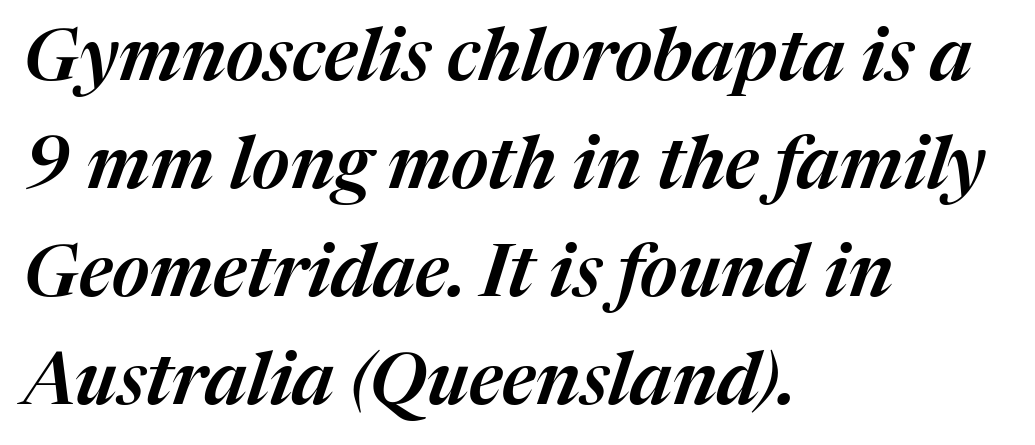
This sample has the flowing, uneven cadence of proportional lettering. The passage is arranged the way most books set body copy — flush left. Decoration check: the copy has no underline. The letters are slanted; this is an italic face. Standard letterfit; no display-style spreading of the glyphs.
